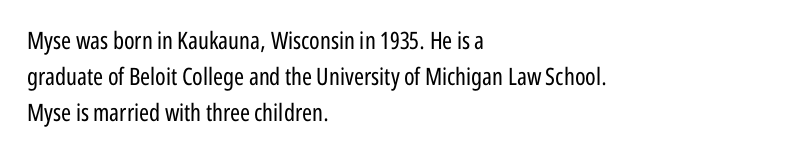
{"italic": "no", "bold": "no", "underline": "no", "align": "left", "line_spacing": "normal", "line_spacing_ratio": 1.51, "letter_spacing": "normal", "letter_spacing_em": 0.0, "glyph_px": 24}
